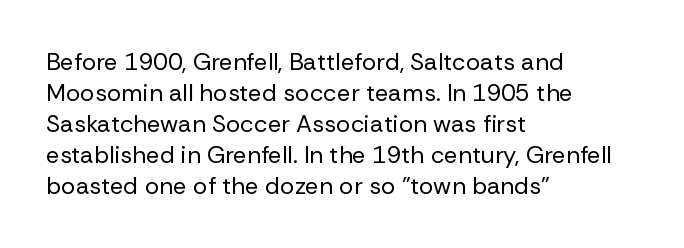
Q: Is the text bold? A: No.
Q: Is the text italic (slanted)? A: No, it is upright.
Q: Is the text underlined? A: No.
Q: How is the paragraph aligned? A: Left-aligned.
Q: Is the spacing between letters normal or unusually wide? A: Normal.
Q: Is the spacing between lines tight, normal or loose? A: Normal.
